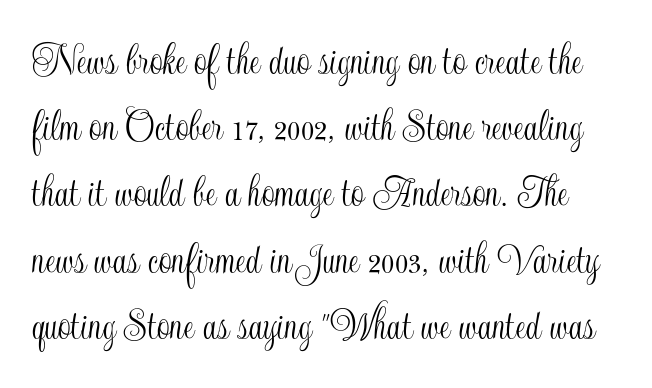
{"width": "condensed", "x_height": "small", "monospaced": "no", "underline": "no", "line_spacing": "normal", "line_spacing_ratio": 1.44, "letter_spacing": "normal", "letter_spacing_em": 0.0, "glyph_px": 46}
